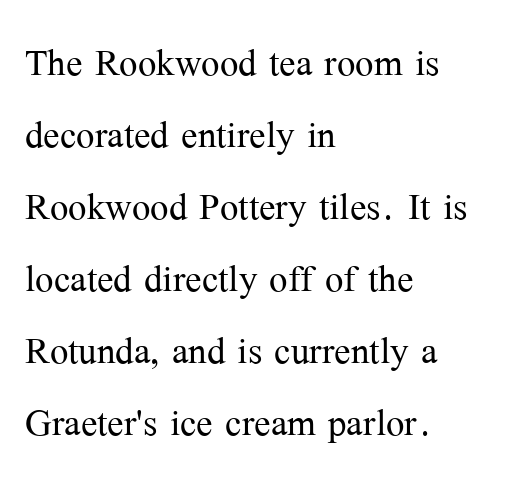
The lines sit at an ordinary, default distance from one another. The passage shown is typed in a proportional face where columns would drift. Upright lettering throughout. Type without underlining. The font sits on the lighter half of the weight spectrum, regular included. If you drew a ruler down the left edge, every line would touch it.
